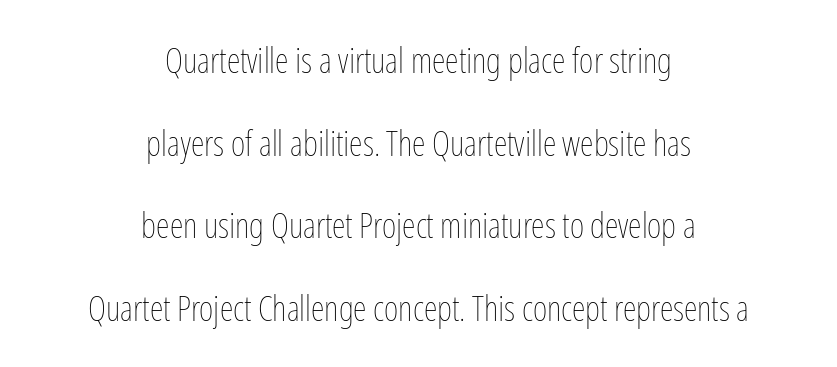
{"italic": "no", "bold": "no", "weight": "thin", "width": "condensed", "stroke_contrast": "low", "x_height": "medium", "monospaced": "no", "underline": "no", "align": "center", "line_spacing": "loose", "line_spacing_ratio": 2.36, "letter_spacing": "normal", "letter_spacing_em": 0.0, "glyph_px": 35}
